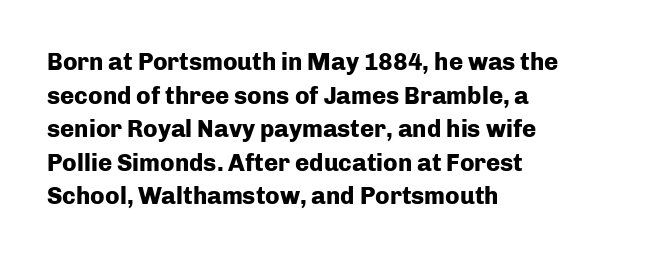
Q: Is the text bold? A: Yes.
Q: Is the text italic (slanted)? A: No, it is upright.
Q: Is the text underlined? A: No.
Q: How is the paragraph aligned? A: Left-aligned.
Q: Is the spacing between letters normal or unusually wide? A: Normal.
Q: Is the spacing between lines tight, normal or loose? A: Normal.
